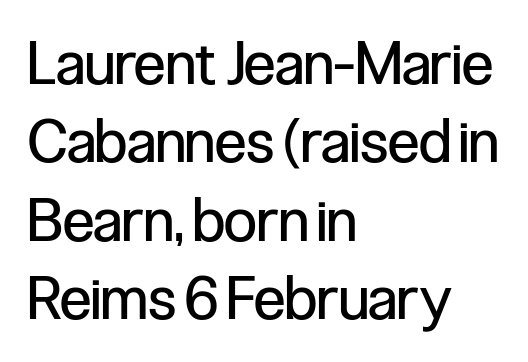
Q: Is the text bold? A: No.
Q: Is the text italic (slanted)? A: No, it is upright.
Q: Is the typeface a serif or a sans-serif typeface? A: Sans-serif.
Q: Is the text underlined? A: No.
Q: How is the paragraph aligned? A: Left-aligned.
Q: Is the spacing between letters normal or unusually wide? A: Normal.
Q: Is the spacing between lines tight, normal or loose? A: Normal.
Q: Width (condensed, normal, or wide)? A: Condensed.
Q: Stroke contrast? A: Low.
Q: x-height? A: Medium.
Q: Monospaced? A: No.
